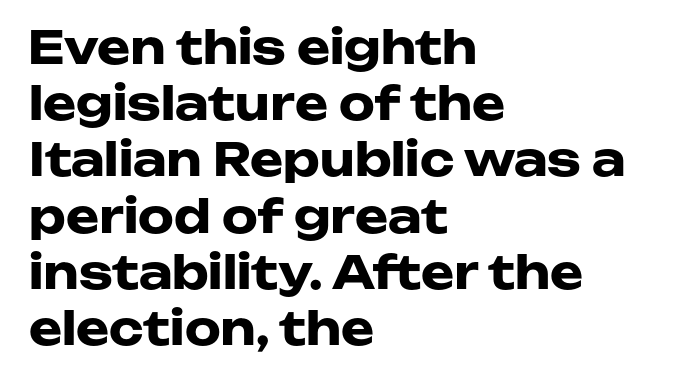
Thick stems and heavy bowls — unmistakably bold. Quick note: not italic, upright. The passage shown is not underscored anywhere. This rendering employs a face without finishing strokes, i.e., a sans-serif. Line spacing here is normal. This sample is left-justified, so line endings fall wherever the words run out.
